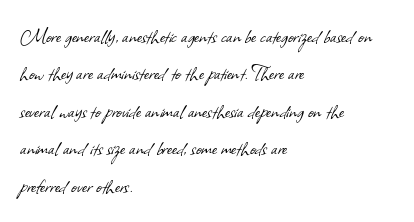
The image shows 24 px text type; set left-aligned, normal line spacing (1.56x), normal letter spacing, not underlined.
